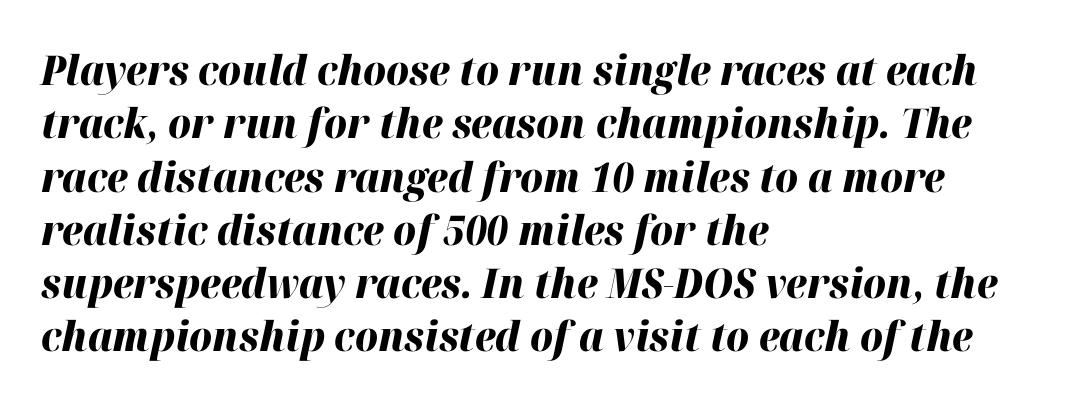
The image shows 41 px heavy type, italic (leaning right); set left-aligned, normal line spacing (1.3x), normal letter spacing, not underlined; high stroke contrast and a medium x-height.
